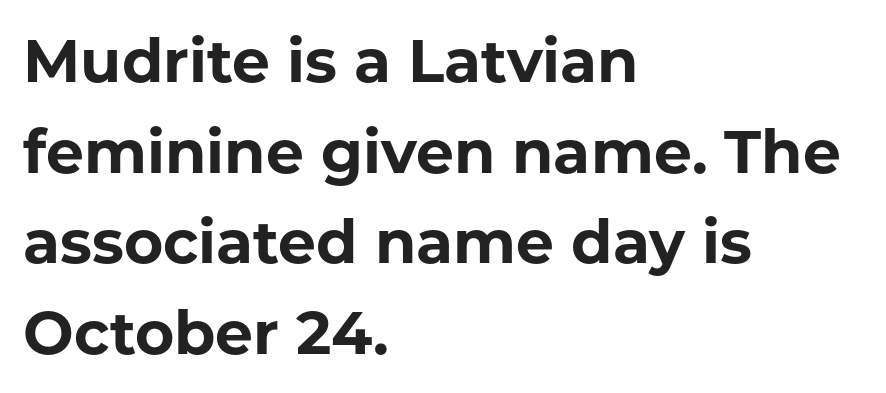
These lines keep a tight, regular rhythm from letter to letter. Notice how the passage keeps a crisp vertical edge on the left only. This sample uses a sans-serif face. Anything drawn beneath the words? Only blank space.
